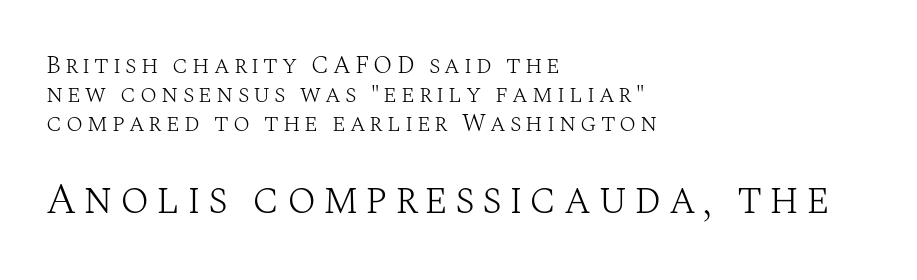
The image shows 43 px light serif type, upright; set left-aligned, line spacing 1.16x, not underlined; the second (bottom) block is 1.72x larger; medium stroke contrast and a large x-height.
